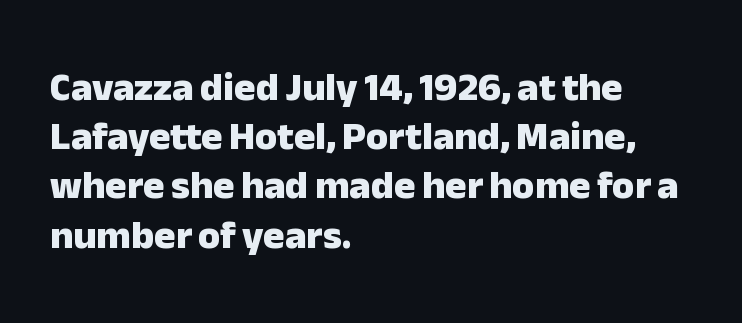
The image shows 40 px heavy sans-serif type, upright; set left-aligned, line spacing 1.23x, normal letter spacing, not underlined; low stroke contrast and a medium x-height.
